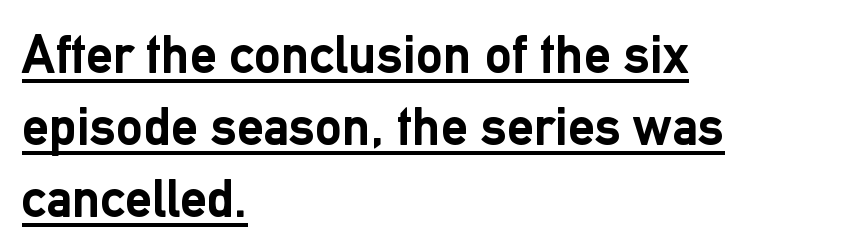
The image shows 54 px semibold sans-serif type, upright; set left-aligned, normal line spacing (1.33x), normal letter spacing, underlined; low stroke contrast and a medium x-height.
